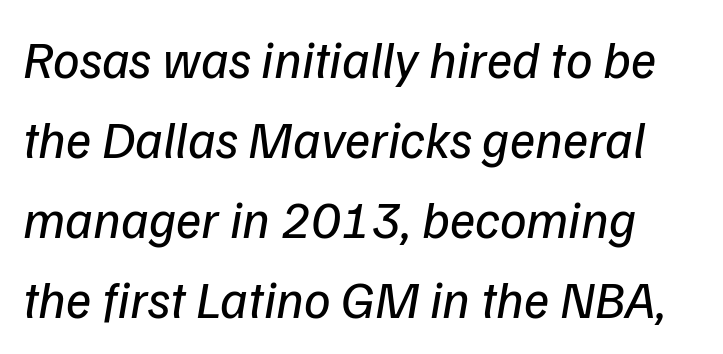
{"serif": "no", "bold": "no", "weight": "regular", "width": "normal", "stroke_contrast": "low", "x_height": "medium", "monospaced": "no", "underline": "no", "line_spacing": "normal", "line_spacing_ratio": 1.51, "letter_spacing": "normal", "letter_spacing_em": 0.0, "glyph_px": 53}
